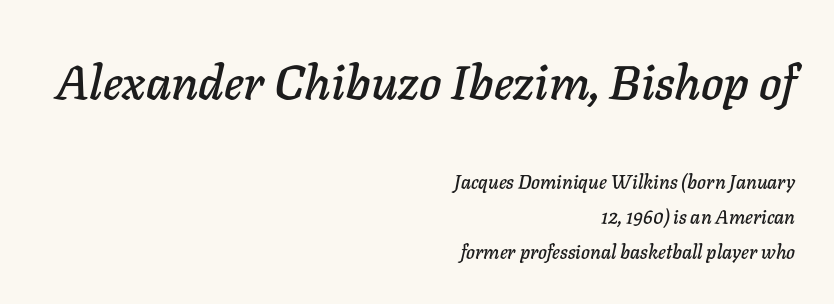
{"italic": "yes", "lean": "right", "slant_degrees": 11, "width": "normal", "stroke_contrast": "low", "x_height": "medium", "monospaced": "no", "underline": "no", "align": "right", "line_spacing_ratio": 1.83, "letter_spacing": "normal", "letter_spacing_em": 0.0, "larger_block": "first", "size_ratio": 2.53, "glyph_px": 48}
